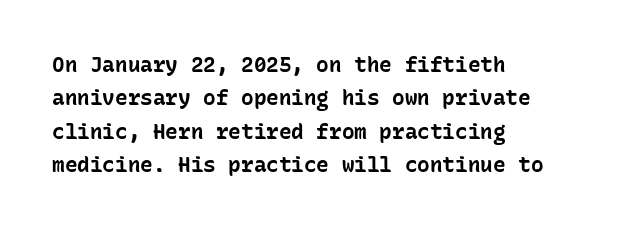
The image shows 21 px bold type, upright; set left-aligned, normal line spacing (1.59x), normal letter spacing, not underlined.
